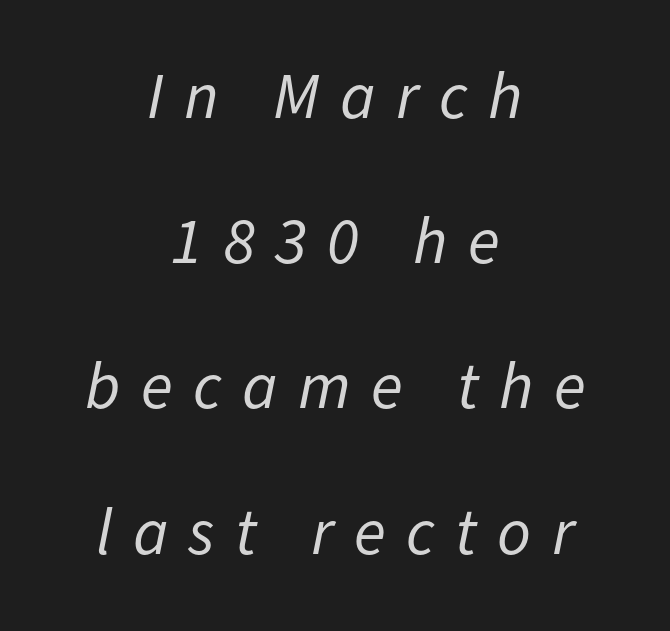
{"italic": "yes", "lean": "right", "slant_degrees": 11, "bold": "no", "weight": "regular", "width": "normal", "stroke_contrast": "low", "x_height": "medium", "monospaced": "no", "underline": "no", "align": "center", "line_spacing": "loose", "line_spacing_ratio": 2.2, "letter_spacing": "wide", "letter_spacing_em": 0.31, "glyph_px": 66}
